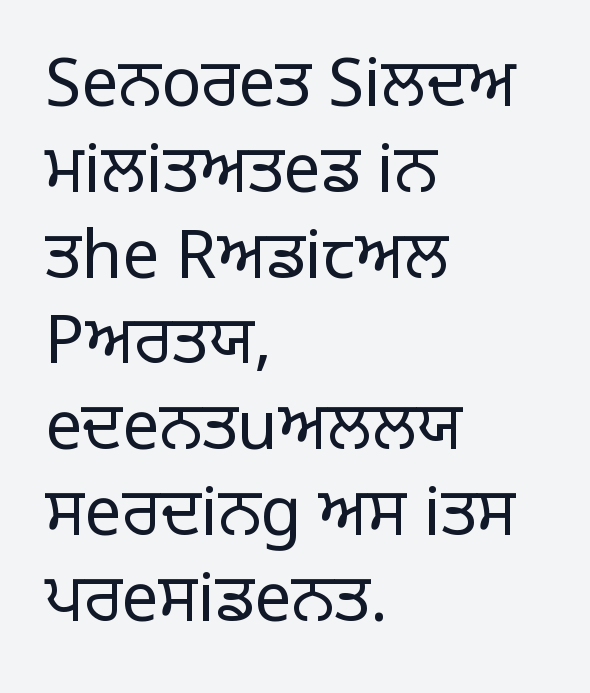
The image shows 66 px regular-weight sans-serif type, upright; set left-aligned, normal line spacing (1.3x), normal letter spacing, not underlined; low stroke contrast and a large x-height.
